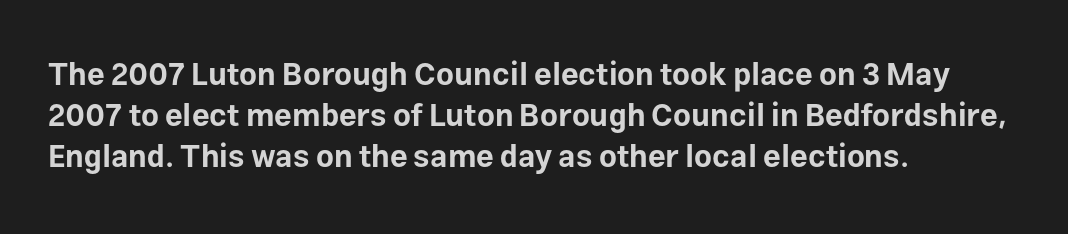
Q: Is the text bold? A: Yes.
Q: Is the text italic (slanted)? A: No, it is upright.
Q: Is the typeface a serif or a sans-serif typeface? A: Sans-serif.
Q: Is the text underlined? A: No.
Q: How is the paragraph aligned? A: Left-aligned.
Q: Is the spacing between letters normal or unusually wide? A: Normal.
Q: Is the spacing between lines tight, normal or loose? A: Normal.
Q: Width (condensed, normal, or wide)? A: Normal.
Q: Stroke contrast? A: Low.
Q: x-height? A: Medium.
Q: Monospaced? A: No.
